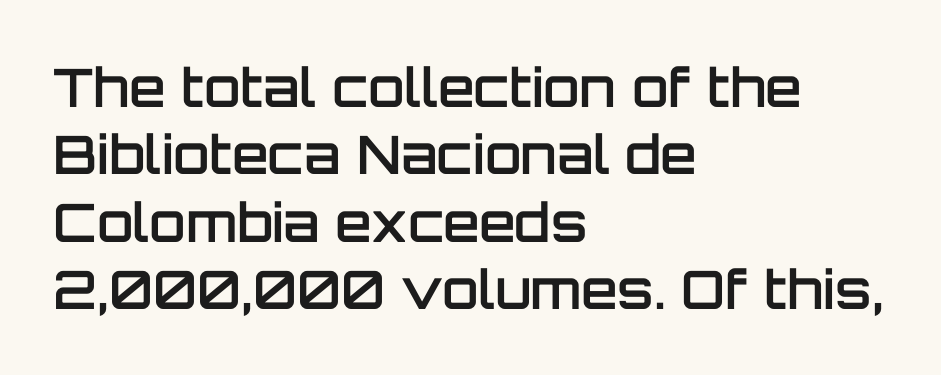
Q: Is the text bold? A: Semi-bold.
Q: Is the text italic (slanted)? A: No, it is upright.
Q: Is the typeface a serif or a sans-serif typeface? A: Sans-serif.
Q: Is the text underlined? A: No.
Q: How is the paragraph aligned? A: Left-aligned.
Q: Is the spacing between letters normal or unusually wide? A: Normal.
Q: Is the spacing between lines tight, normal or loose? A: Normal.
Q: Width (condensed, normal, or wide)? A: Normal.
Q: Stroke contrast? A: Low.
Q: x-height? A: Large.
Q: Monospaced? A: No.
